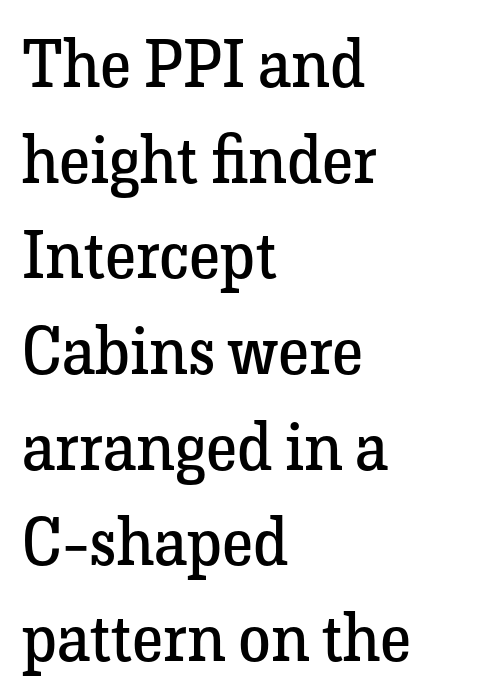
Spacing between characters is what you'd get straight out of the box. The passage shown is not bold in any degree. The specimen omits any rule beneath the text block's lines. The font family rendered here belongs to the serif group. Rows of type keep a routine distance in the vertical direction. The letters advance in unequal steps, a hallmark of proportional type.
